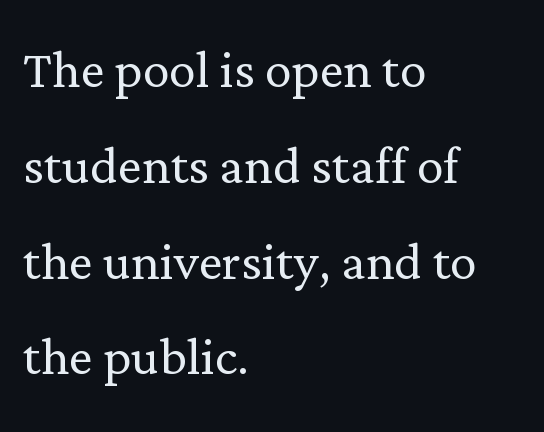
Q: Is the text bold? A: No.
Q: Is the text italic (slanted)? A: No, it is upright.
Q: Is the typeface a serif or a sans-serif typeface? A: Serif.
Q: Is the text underlined? A: No.
Q: How is the paragraph aligned? A: Left-aligned.
Q: Is the spacing between letters normal or unusually wide? A: Normal.
Q: Is the spacing between lines tight, normal or loose? A: Normal.
Q: Width (condensed, normal, or wide)? A: Normal.
Q: Stroke contrast? A: Low.
Q: x-height? A: Medium.
Q: Monospaced? A: No.
